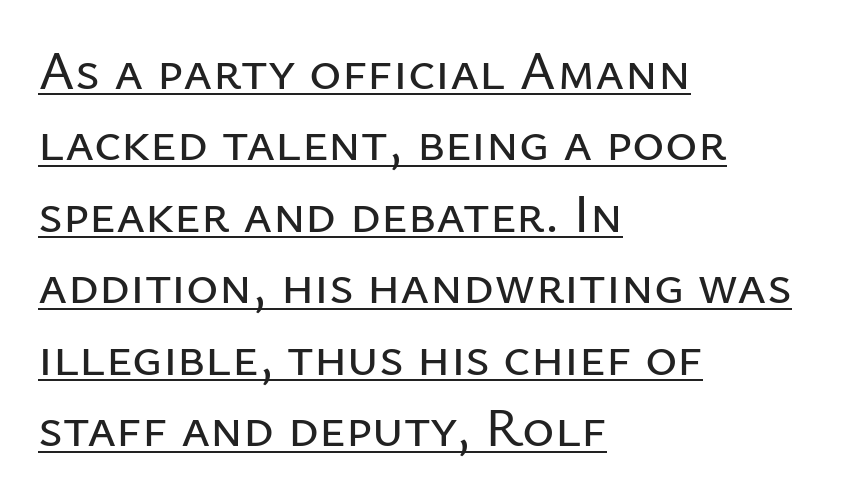
Is the letter spacing exaggerated? No — it looks like the ordinary default. Line starts are locked; line ends wander. Students, observe: this is what conventionally led text looks like. Is this a fixed-width face? No — the glyphs have proportional, varying widths. Each letter's strokes conclude bluntly, with no projecting serifs. Ordinary non-slanted type is in use.
